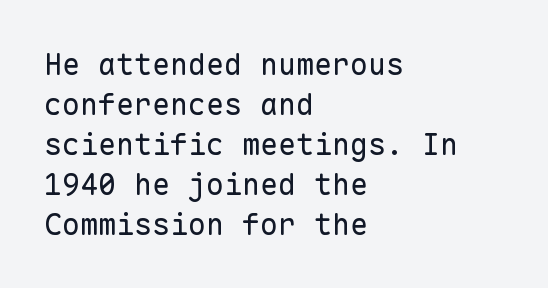
Q: Is the text bold? A: No.
Q: Is the text italic (slanted)? A: No, it is upright.
Q: Is the typeface a serif or a sans-serif typeface? A: Sans-serif.
Q: Is the text underlined? A: No.
Q: How is the paragraph aligned? A: Left-aligned.
Q: Is the spacing between letters normal or unusually wide? A: Normal.
Q: Is the spacing between lines tight, normal or loose? A: Normal.
Q: Width (condensed, normal, or wide)? A: Normal.
Q: Stroke contrast? A: Low.
Q: x-height? A: Medium.
Q: Monospaced? A: Yes.
